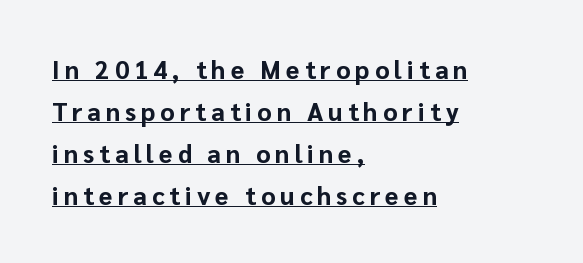
Q: Is the text bold? A: Yes.
Q: Is the text italic (slanted)? A: No, it is upright.
Q: Is the text underlined? A: Yes.
Q: How is the paragraph aligned? A: Left-aligned.
Q: Is the spacing between letters normal or unusually wide? A: Unusually wide.
Q: Is the spacing between lines tight, normal or loose? A: Normal.
